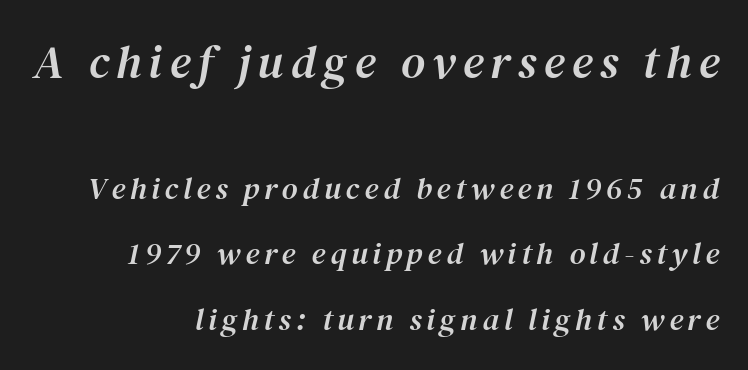
The image shows 47 px serif type, italic (leaning right); set right-aligned, loose line spacing (2.11x), not underlined; the first (top) block is 1.52x larger; medium stroke contrast and a medium x-height.
